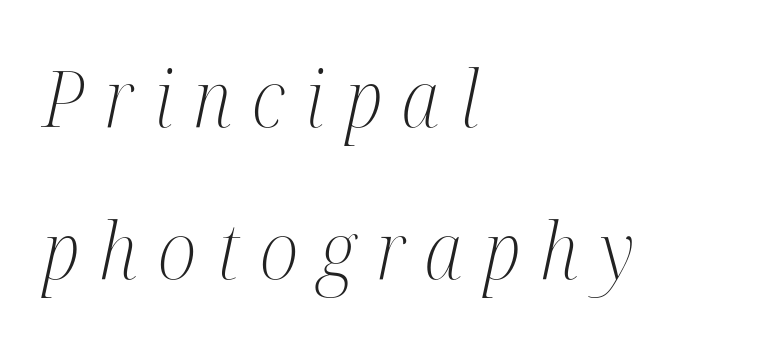
The image shows 79 px light, condensed serif type, italic (leaning right); set left-aligned, loose line spacing (1.92x), unusually wide letter spacing (+0.26 em), not underlined; medium stroke contrast and a medium x-height.
